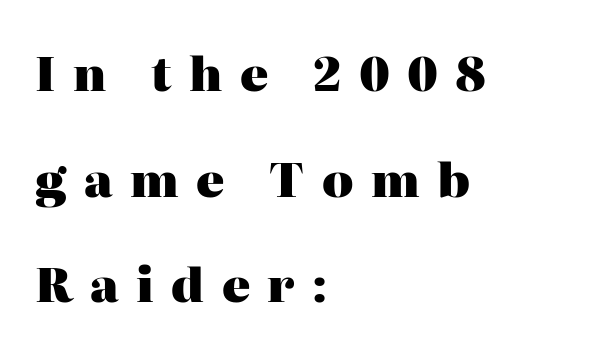
{"serif": "yes", "italic": "no", "bold": "yes", "weight": "heavy", "width": "normal", "stroke_contrast": "high", "x_height": "medium", "monospaced": "no", "underline": "no", "align": "left", "line_spacing": "loose", "line_spacing_ratio": 2.25, "letter_spacing": "wide", "letter_spacing_em": 0.37, "glyph_px": 47}
